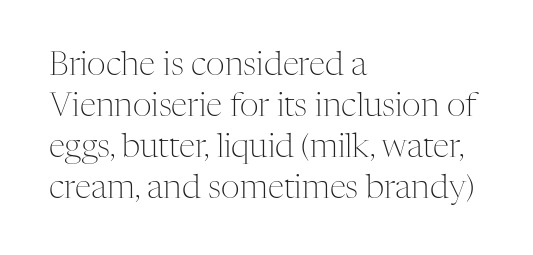
Is this a fixed-width face? No — the glyphs have proportional, varying widths. Spacing between characters is what you'd get straight out of the box. Descenders hang freely into open space. Little horizontal feet cap the strokes, marking this as serif type. A typesetter would mark this as roman, not italic.
